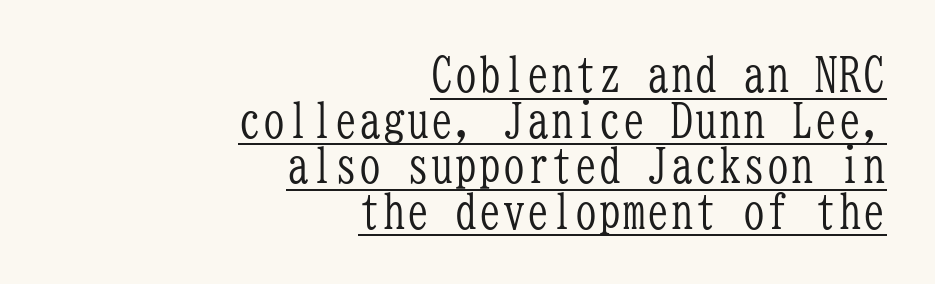
The image shows 48 px light, condensed serif type, upright, monospaced; set right-aligned, tight line spacing (0.95x), normal letter spacing, underlined; low stroke contrast and a medium x-height.
